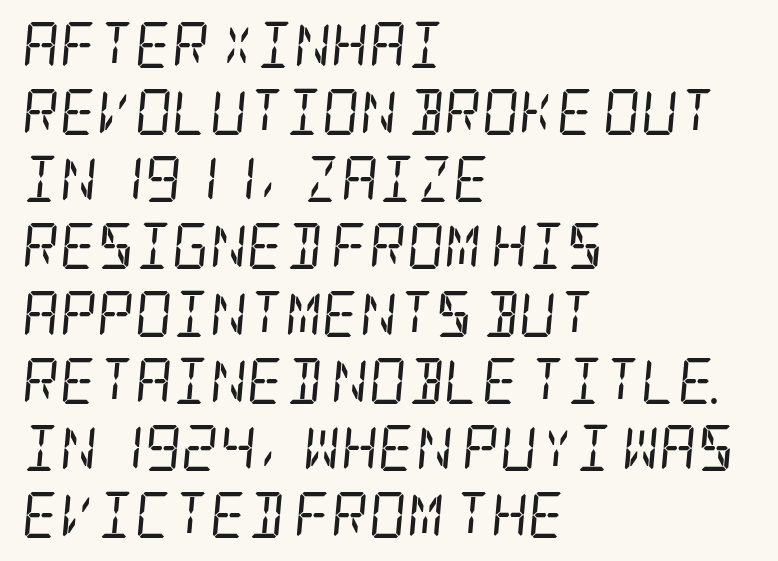
Line starts are locked; line ends wander. The block of text has a typical density, with ordinary space between rows. In terms of posture, this sample is oblique. Between one letter and the next there's only the usual sliver of space.
